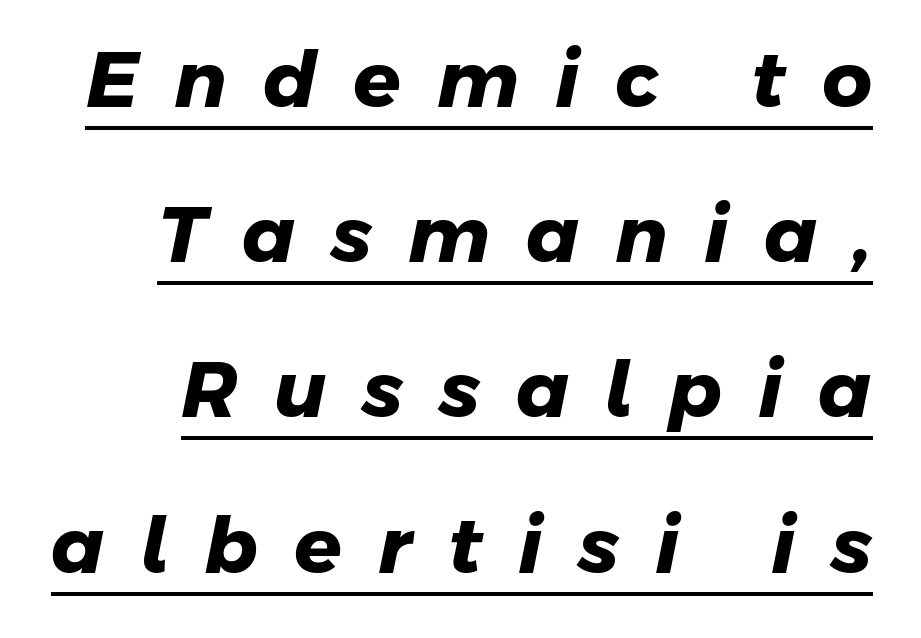
Q: Is the text bold? A: Yes.
Q: Is the typeface a serif or a sans-serif typeface? A: Sans-serif.
Q: Is the text underlined? A: Yes.
Q: Is the spacing between letters normal or unusually wide? A: Unusually wide.
Q: Is the spacing between lines tight, normal or loose? A: Loose.
Q: Width (condensed, normal, or wide)? A: Normal.
Q: Stroke contrast? A: Low.
Q: x-height? A: Medium.
Q: Monospaced? A: No.
